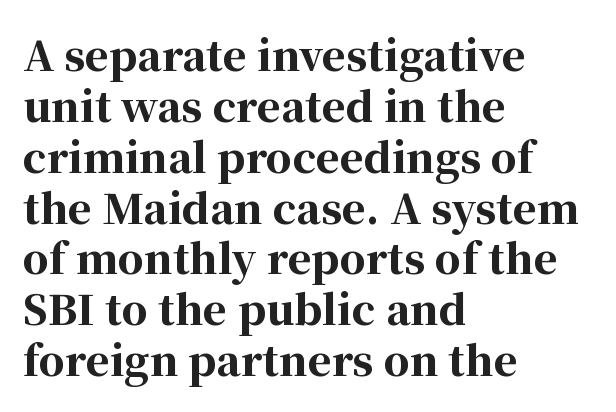
Quick note: underline off. The letters advance in unequal steps, a hallmark of proportional type. Default kerning and tracking; the words read as compact shapes. Heft: maximum for text — a bold. A roman cut, with each character standing at attention.
